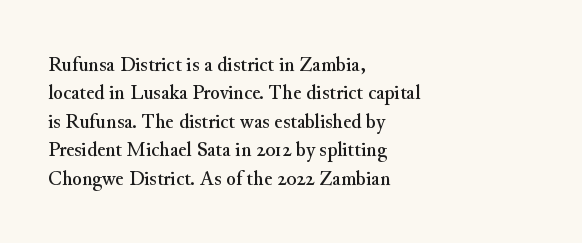
The image shows 22 px text type, upright; set left-aligned, normal line spacing (1.29x), normal letter spacing, not underlined.
